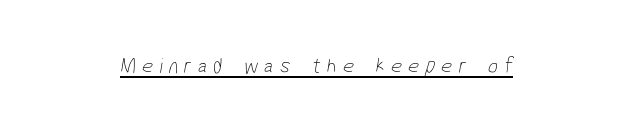
Q: Is the text bold? A: No.
Q: Is the text underlined? A: Yes.
Q: Is the spacing between letters normal or unusually wide? A: Unusually wide.
